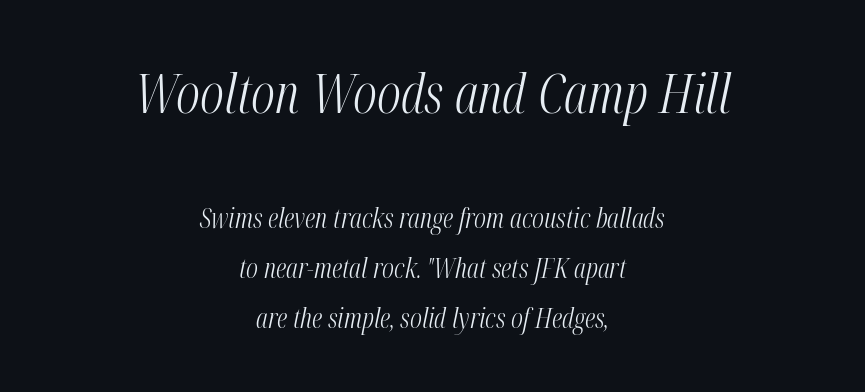
{"italic": "yes", "lean": "right", "slant_degrees": 12, "bold": "no", "weight": "light", "width": "condensed", "stroke_contrast": "medium", "x_height": "medium", "monospaced": "no", "underline": "no", "align": "center", "line_spacing_ratio": 1.86, "letter_spacing": "normal", "letter_spacing_em": 0.0, "larger_block": "first", "size_ratio": 2.0, "glyph_px": 54}
